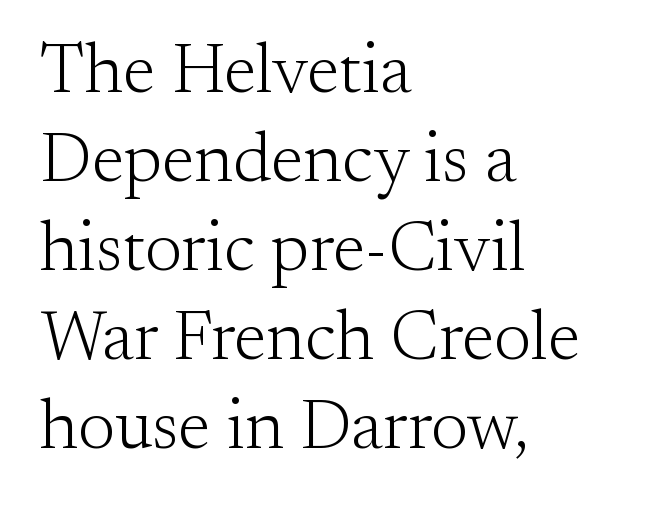
{"serif": "yes", "italic": "no", "bold": "no", "weight": "light", "width": "normal", "stroke_contrast": "medium", "x_height": "small", "monospaced": "no", "underline": "no", "align": "left", "line_spacing": "normal", "line_spacing_ratio": 1.27, "letter_spacing": "normal", "letter_spacing_em": 0.0, "glyph_px": 70}
